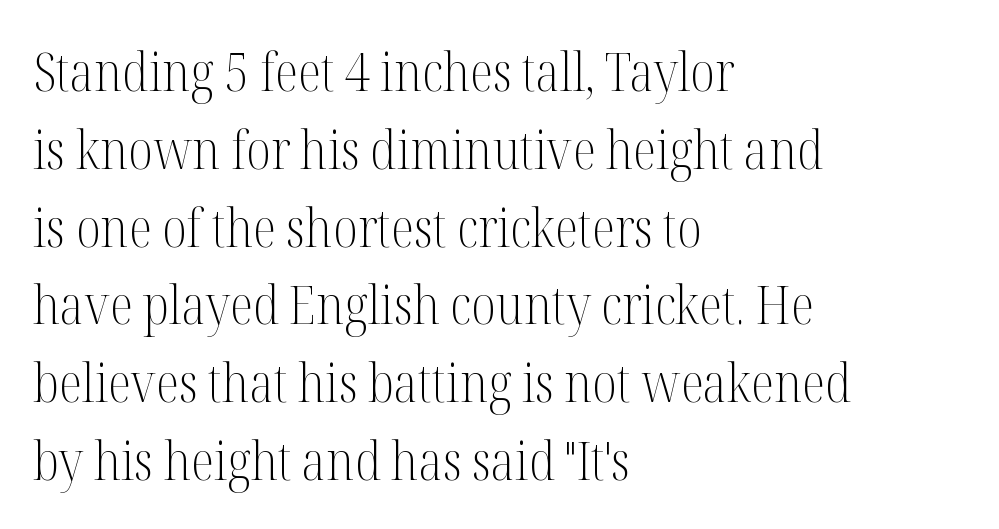
Q: Is the text bold? A: No.
Q: Is the text italic (slanted)? A: No, it is upright.
Q: Is the typeface a serif or a sans-serif typeface? A: Serif.
Q: Is the text underlined? A: No.
Q: How is the paragraph aligned? A: Left-aligned.
Q: Is the spacing between letters normal or unusually wide? A: Normal.
Q: Is the spacing between lines tight, normal or loose? A: Normal.
Q: Width (condensed, normal, or wide)? A: Condensed.
Q: Stroke contrast? A: Medium.
Q: x-height? A: Medium.
Q: Monospaced? A: No.
